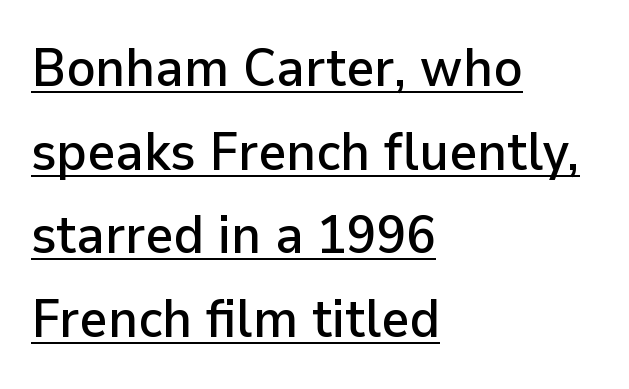
Q: Is the text italic (slanted)? A: No, it is upright.
Q: Is the typeface a serif or a sans-serif typeface? A: Sans-serif.
Q: Is the text underlined? A: Yes.
Q: How is the paragraph aligned? A: Left-aligned.
Q: Is the spacing between letters normal or unusually wide? A: Normal.
Q: Is the spacing between lines tight, normal or loose? A: Normal.
Q: Width (condensed, normal, or wide)? A: Normal.
Q: Stroke contrast? A: Low.
Q: x-height? A: Medium.
Q: Monospaced? A: No.
